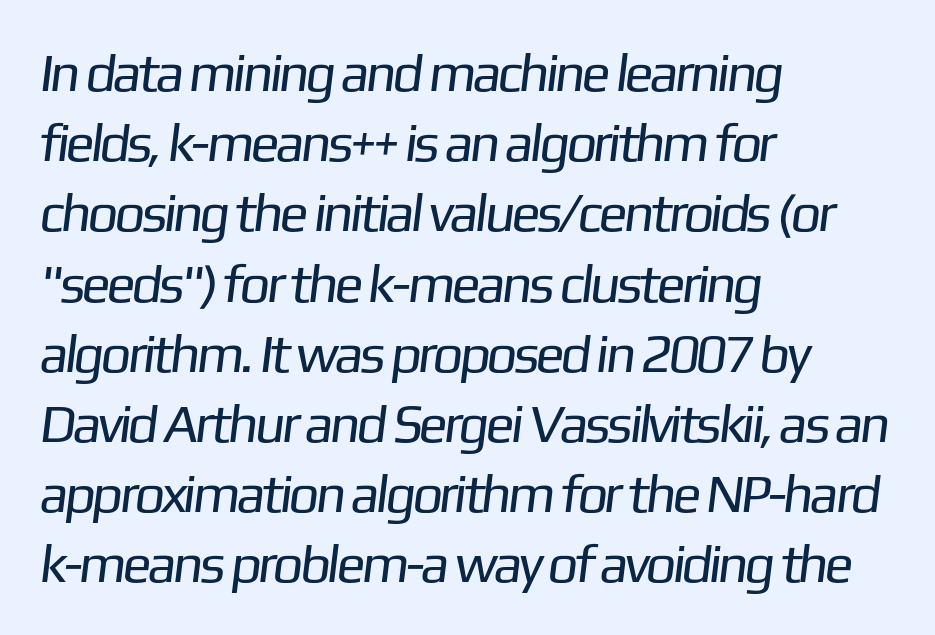
Inter-character spacing is left at the font's built-in metrics. Check where the strokes stop: nothing finishes them off — pure sans. The face used here is proportionally spaced, like ordinary book or web type. Interline gaps are of average width in this sample. Clear beneath every line of the passage.
